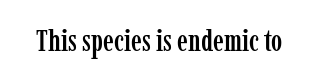
Is this a fixed-width face? No — the glyphs have proportional, varying widths. Type style note: has serifs. The words here are not underlined. Compared with typical body copy, the letter spacing here is the same.
